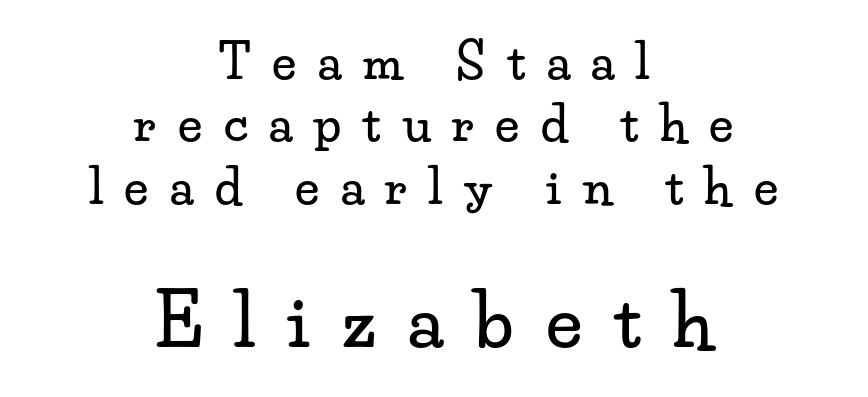
{"serif": "yes", "italic": "no", "width": "wide", "stroke_contrast": "low", "x_height": "small", "monospaced": "no", "underline": "no", "align": "center", "line_spacing": "normal", "line_spacing_ratio": 1.3, "letter_spacing": "wide", "letter_spacing_em": 0.45, "larger_block": "second", "size_ratio": 1.5, "glyph_px": 72}
